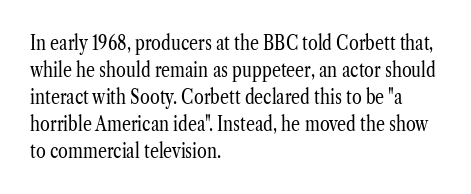
The image shows 20 px text type, upright; set left-aligned, normal line spacing (1.35x), normal letter spacing, not underlined.
